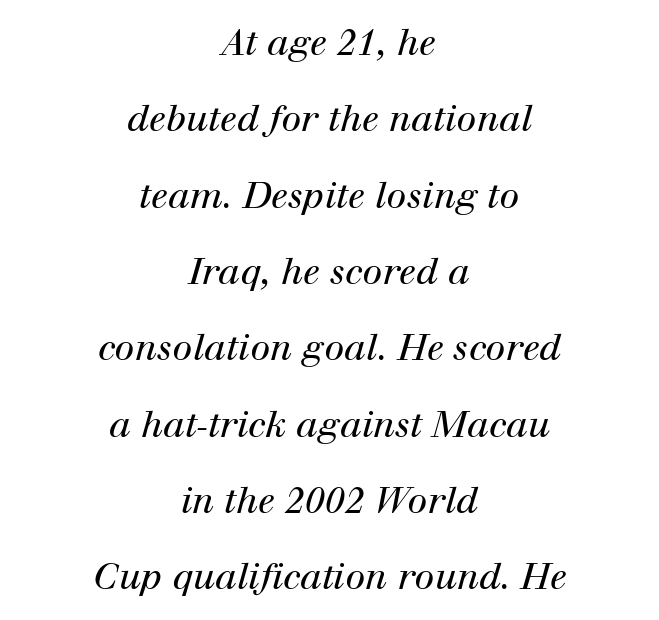
{"serif": "yes", "italic": "yes", "lean": "right", "slant_degrees": 12, "bold": "no", "weight": "regular", "width": "normal", "stroke_contrast": "high", "x_height": "medium", "monospaced": "no", "underline": "no", "align": "center", "line_spacing": "loose", "line_spacing_ratio": 2.12, "letter_spacing": "normal", "letter_spacing_em": 0.0, "glyph_px": 36}
